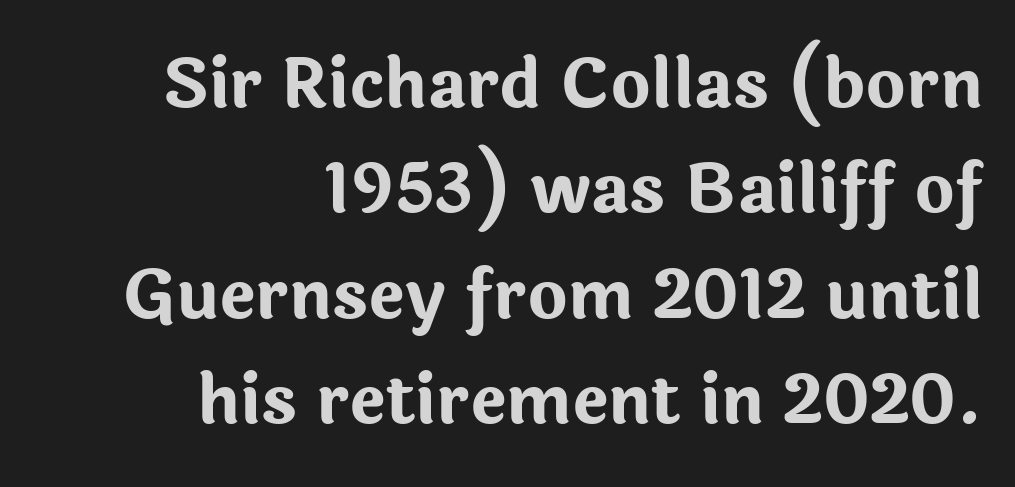
Evenly set lines give the paragraph a standard silhouette. Ascenders rise straight up at ninety degrees. Does the weight exceed regular? Yes, all the way to bold. No feet cap the strokes, marking this as sans-serif type.
